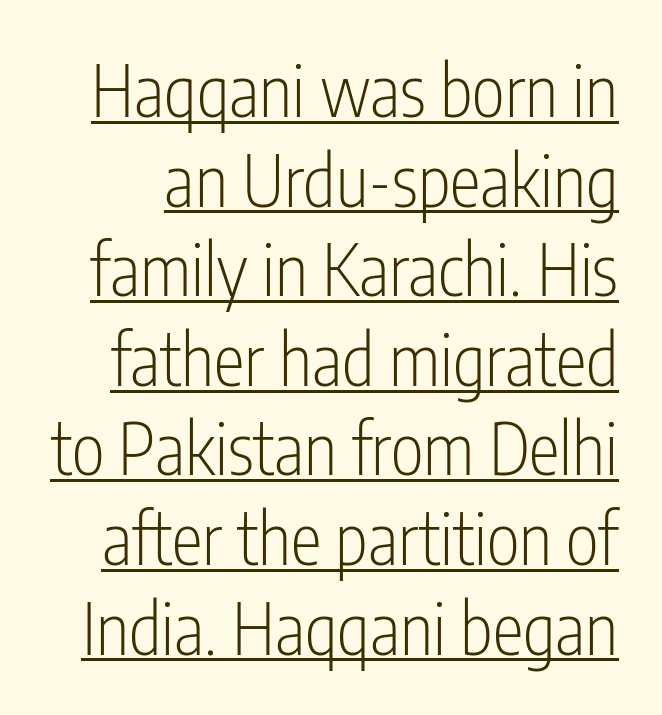
Q: Is the text bold? A: No.
Q: Is the text italic (slanted)? A: No, it is upright.
Q: Is the typeface a serif or a sans-serif typeface? A: Sans-serif.
Q: Is the text underlined? A: Yes.
Q: Is the spacing between letters normal or unusually wide? A: Normal.
Q: Is the spacing between lines tight, normal or loose? A: Normal.
Q: Width (condensed, normal, or wide)? A: Condensed.
Q: Stroke contrast? A: Low.
Q: x-height? A: Medium.
Q: Monospaced? A: No.
